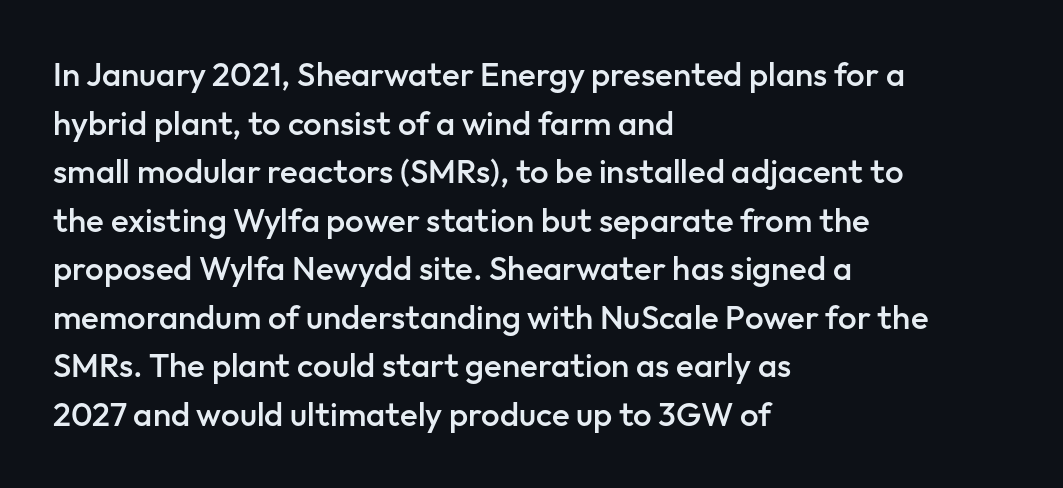
{"serif": "no", "italic": "no", "bold": "semi", "weight": "semibold", "width": "normal", "stroke_contrast": "low", "x_height": "medium", "monospaced": "no", "underline": "no", "align": "left", "line_spacing": "normal", "line_spacing_ratio": 1.47, "letter_spacing": "normal", "letter_spacing_em": 0.0, "glyph_px": 33}
